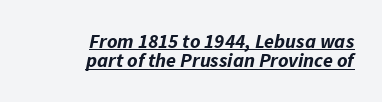
Q: Is the text bold? A: Yes.
Q: Is the text italic (slanted)? A: Yes, it leans right by about 11 degrees.
Q: Is the text underlined? A: Yes.
Q: How is the paragraph aligned? A: Right-aligned.
Q: Is the spacing between letters normal or unusually wide? A: Normal.
Q: Is the spacing between lines tight, normal or loose? A: Tight.
